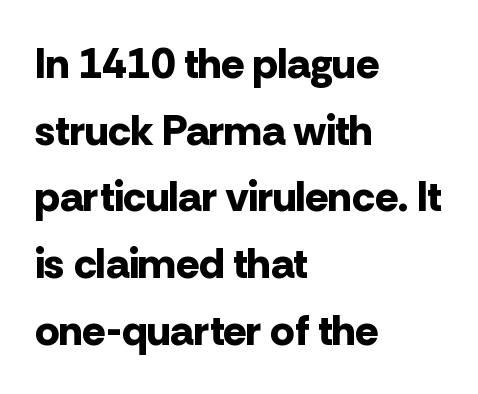
Q: Is the text bold? A: Yes.
Q: Is the text italic (slanted)? A: No, it is upright.
Q: Is the typeface a serif or a sans-serif typeface? A: Sans-serif.
Q: Is the text underlined? A: No.
Q: How is the paragraph aligned? A: Left-aligned.
Q: Is the spacing between letters normal or unusually wide? A: Normal.
Q: Is the spacing between lines tight, normal or loose? A: Normal.
Q: Width (condensed, normal, or wide)? A: Normal.
Q: Stroke contrast? A: Low.
Q: x-height? A: Medium.
Q: Monospaced? A: No.
